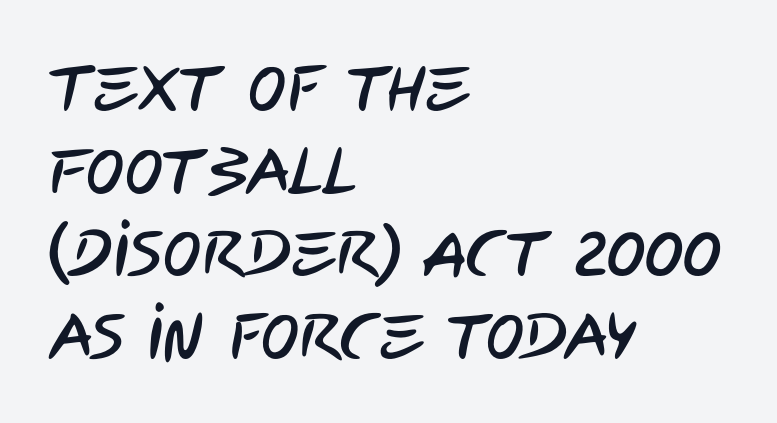
The image shows 64 px condensed sans-serif type; set left-aligned, normal line spacing (1.29x), normal letter spacing, not underlined; low stroke contrast and a large x-height.
